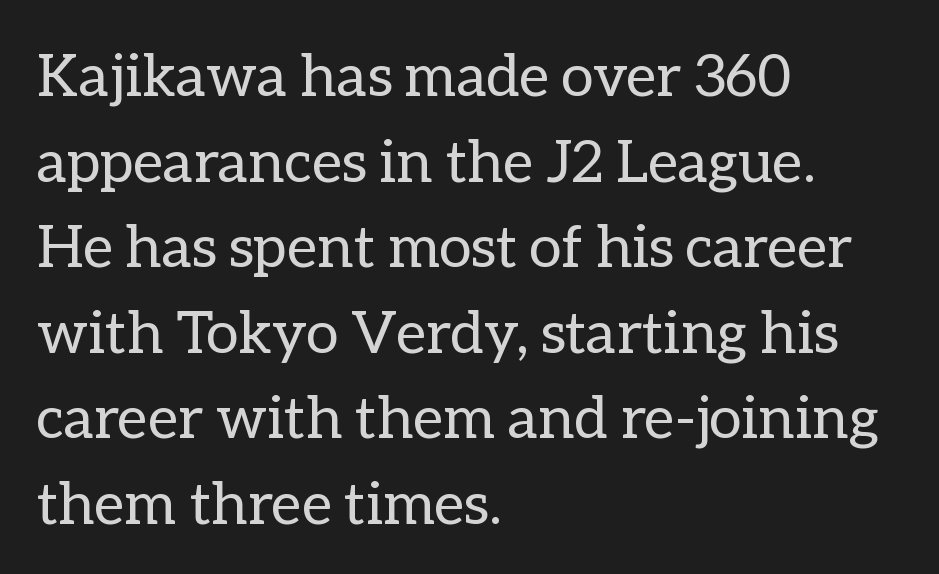
Words float on clear page, feet unadorned. This sample has the flowing, uneven cadence of proportional lettering. Letters have the restrained weight of plain body copy at most. Notice how the stems are strictly vertical — no italics here. All the whitespace from short lines collects on the right.
